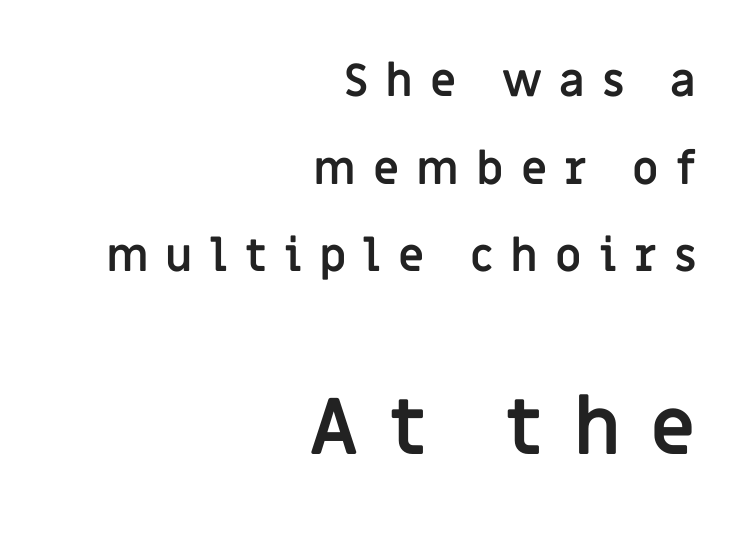
{"serif": "no", "italic": "no", "bold": "yes", "weight": "semibold", "width": "normal", "stroke_contrast": "low", "x_height": "large", "monospaced": "no", "underline": "no", "align": "right", "line_spacing": "loose", "line_spacing_ratio": 1.95, "letter_spacing": "wide", "letter_spacing_em": 0.38, "larger_block": "second", "size_ratio": 1.73, "glyph_px": 78}
